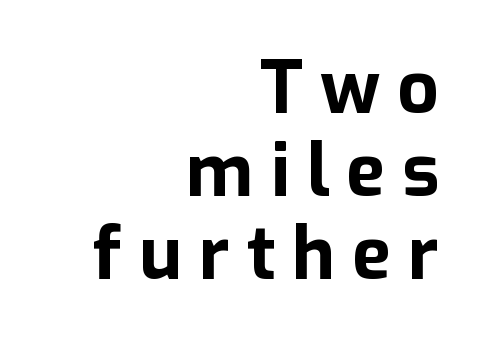
Short note: letters widely spaced. Emphasis by weight is at full strength: bold. The letters advance in unequal steps, a hallmark of proportional type. The words here are not underlined. Whoever set this chose condensed vertical rhythm over breathing room. Does the type have serifs? No, each stem ends abruptly.
